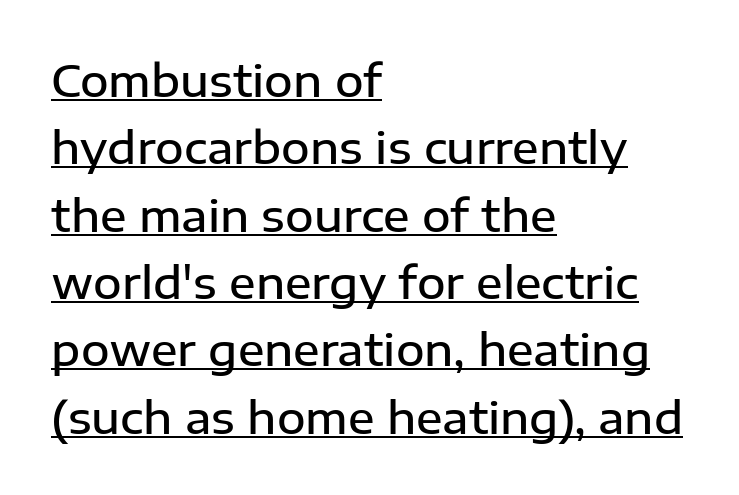
Q: Is the text bold? A: Semi-bold.
Q: Is the text italic (slanted)? A: No, it is upright.
Q: Is the typeface a serif or a sans-serif typeface? A: Sans-serif.
Q: Is the text underlined? A: Yes.
Q: How is the paragraph aligned? A: Left-aligned.
Q: Is the spacing between letters normal or unusually wide? A: Normal.
Q: Is the spacing between lines tight, normal or loose? A: Normal.
Q: Width (condensed, normal, or wide)? A: Normal.
Q: Stroke contrast? A: Low.
Q: x-height? A: Medium.
Q: Monospaced? A: No.
